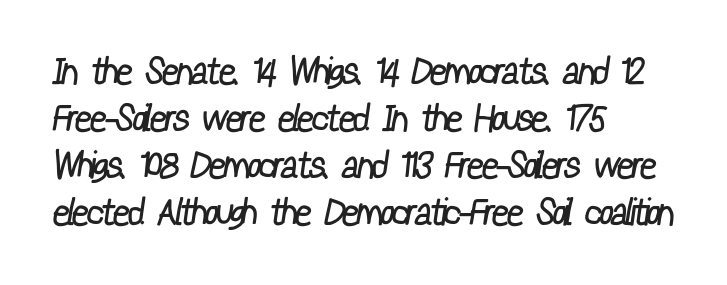
Q: Is the text bold? A: No.
Q: Is the typeface a serif or a sans-serif typeface? A: Sans-serif.
Q: Is the text underlined? A: No.
Q: How is the paragraph aligned? A: Left-aligned.
Q: Is the spacing between letters normal or unusually wide? A: Normal.
Q: Is the spacing between lines tight, normal or loose? A: Normal.
Q: Width (condensed, normal, or wide)? A: Condensed.
Q: Stroke contrast? A: Low.
Q: x-height? A: Medium.
Q: Monospaced? A: No.
